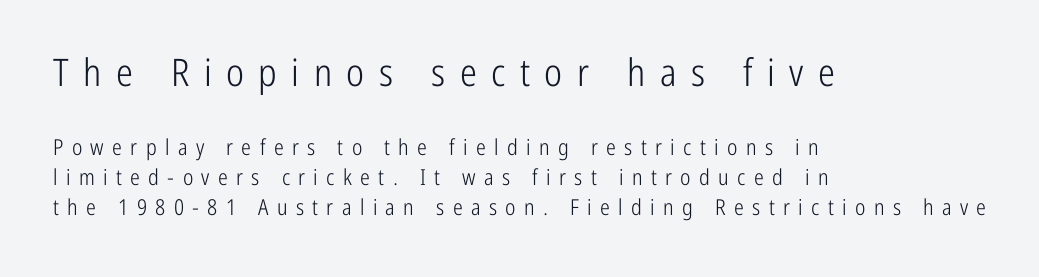
Q: Is the text bold? A: No.
Q: Is the text italic (slanted)? A: No, it is upright.
Q: Is the typeface a serif or a sans-serif typeface? A: Sans-serif.
Q: Is the text underlined? A: No.
Q: How is the paragraph aligned? A: Left-aligned.
Q: Is the spacing between letters normal or unusually wide? A: Unusually wide.
Q: Is the spacing between lines tight, normal or loose? A: Normal.
Q: Which block of text is set in a larger size, the first (top) or the second (bottom)? A: The first (top) one.
Q: Width (condensed, normal, or wide)? A: Condensed.
Q: Stroke contrast? A: Low.
Q: x-height? A: Medium.
Q: Monospaced? A: No.
